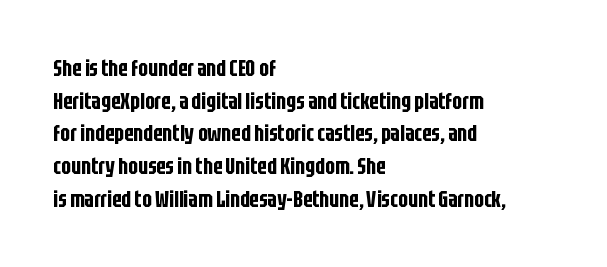
{"italic": "no", "underline": "no", "align": "left", "line_spacing": "normal", "line_spacing_ratio": 1.42, "letter_spacing": "normal", "letter_spacing_em": 0.0, "glyph_px": 23}
